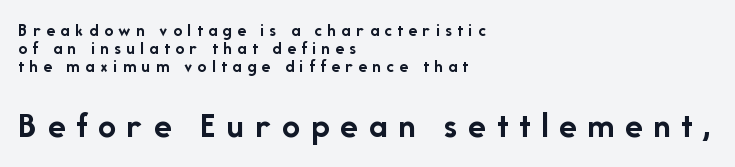
Q: Is the text bold? A: Yes.
Q: Is the text italic (slanted)? A: No, it is upright.
Q: Is the typeface a serif or a sans-serif typeface? A: Sans-serif.
Q: Is the text underlined? A: No.
Q: How is the paragraph aligned? A: Left-aligned.
Q: Is the spacing between letters normal or unusually wide? A: Unusually wide.
Q: Is the spacing between lines tight, normal or loose? A: Tight.
Q: Which block of text is set in a larger size, the first (top) or the second (bottom)? A: The second (bottom) one.
Q: Width (condensed, normal, or wide)? A: Normal.
Q: Stroke contrast? A: Low.
Q: x-height? A: Medium.
Q: Monospaced? A: No.
